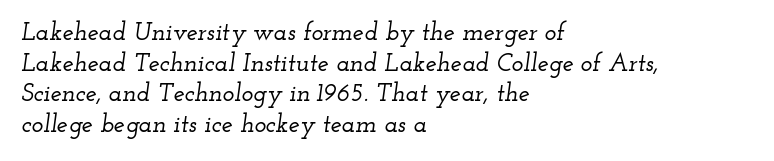
{"italic": "yes", "lean": "right", "slant_degrees": 12, "underline": "no", "align": "left", "line_spacing_ratio": 1.23, "letter_spacing": "normal", "letter_spacing_em": 0.0, "glyph_px": 25}
